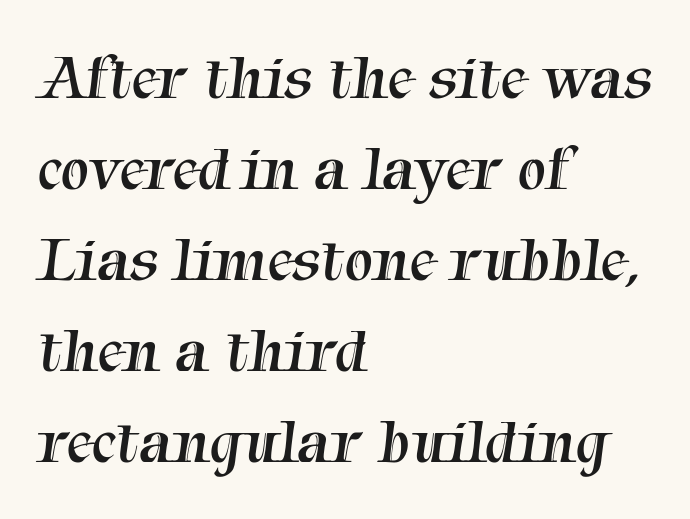
{"serif": "yes", "bold": "no", "weight": "regular", "width": "normal", "stroke_contrast": "medium", "x_height": "medium", "monospaced": "no", "underline": "no", "align": "left", "line_spacing": "normal", "line_spacing_ratio": 1.42, "letter_spacing": "normal", "letter_spacing_em": 0.0, "glyph_px": 64}
